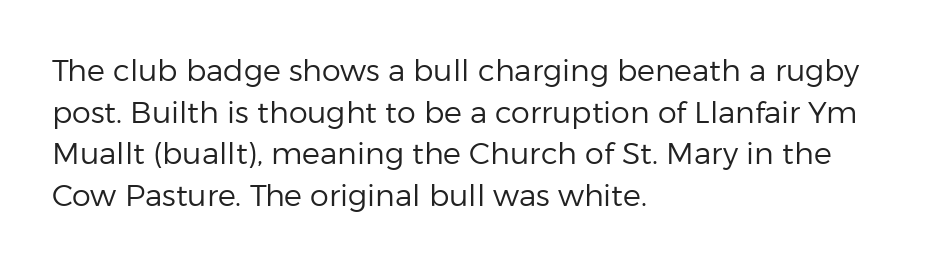
Q: Is the text bold? A: No.
Q: Is the text italic (slanted)? A: No, it is upright.
Q: Is the typeface a serif or a sans-serif typeface? A: Sans-serif.
Q: Is the text underlined? A: No.
Q: How is the paragraph aligned? A: Left-aligned.
Q: Is the spacing between letters normal or unusually wide? A: Normal.
Q: Is the spacing between lines tight, normal or loose? A: Normal.
Q: Width (condensed, normal, or wide)? A: Normal.
Q: Stroke contrast? A: Low.
Q: x-height? A: Medium.
Q: Monospaced? A: No.
